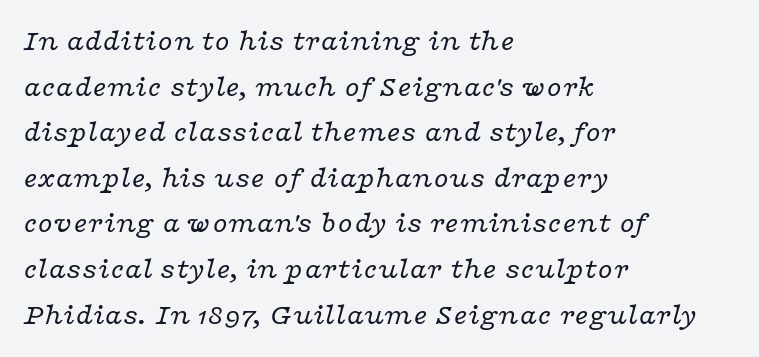
The image shows 30 px regular-weight, wide serif type, italic (leaning right); set left-aligned, normal line spacing (1.52x), normal letter spacing, not underlined; low stroke contrast and a medium x-height.
